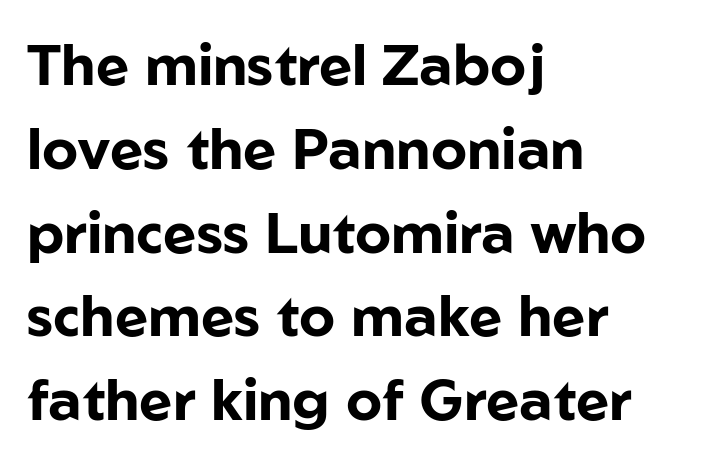
The image shows 57 px bold sans-serif type, upright; set left-aligned, normal line spacing (1.47x), normal letter spacing, not underlined; low stroke contrast and a medium x-height.
